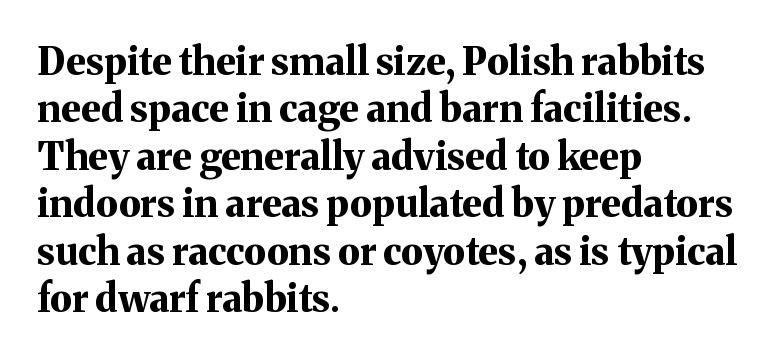
{"serif": "yes", "italic": "no", "bold": "yes", "weight": "bold", "width": "normal", "stroke_contrast": "medium", "x_height": "medium", "monospaced": "no", "underline": "no", "align": "left", "line_spacing": "normal", "line_spacing_ratio": 1.25, "letter_spacing": "normal", "letter_spacing_em": 0.0, "glyph_px": 38}
